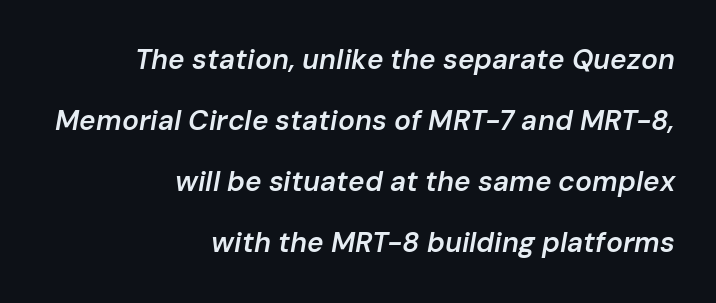
{"italic": "yes", "lean": "right", "slant_degrees": 10, "bold": "semi", "weight": "semibold", "width": "normal", "stroke_contrast": "low", "x_height": "medium", "monospaced": "no", "underline": "no", "align": "right", "line_spacing": "loose", "line_spacing_ratio": 2.18, "letter_spacing": "normal", "letter_spacing_em": 0.0, "glyph_px": 28}
